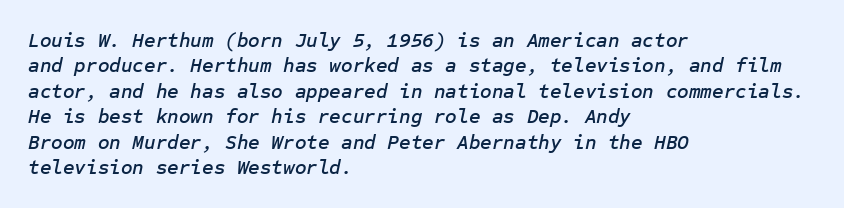
Q: Is the text italic (slanted)? A: Yes, it leans right by about 12 degrees.
Q: Is the text underlined? A: No.
Q: How is the paragraph aligned? A: Left-aligned.
Q: Is the spacing between letters normal or unusually wide? A: Normal.
Q: Is the spacing between lines tight, normal or loose? A: Normal.
